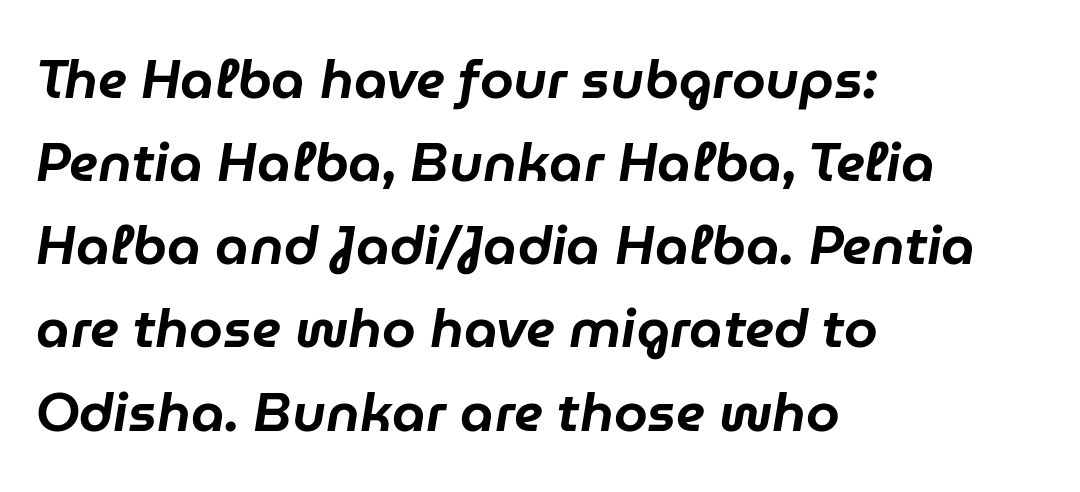
The image shows 54 px text type, italic (leaning right); set left-aligned, normal line spacing (1.54x), normal letter spacing, not underlined; low stroke contrast and a medium x-height.
